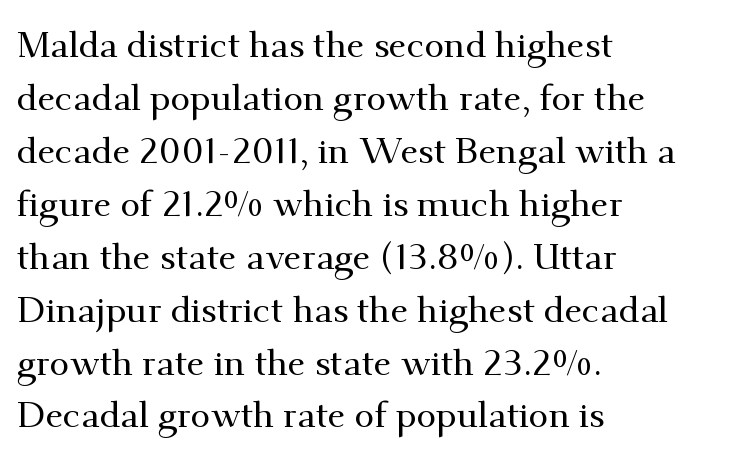
The image shows 36 px serif type, upright; set left-aligned, normal line spacing (1.47x), normal letter spacing, not underlined; medium stroke contrast and a small x-height.
